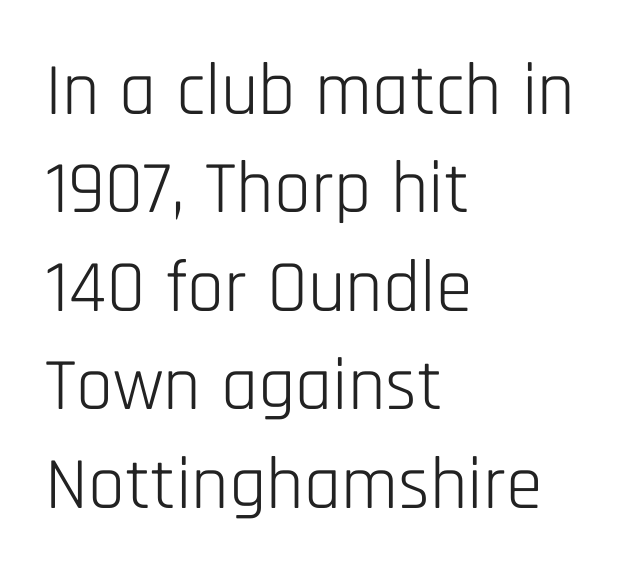
Visually the block forms a straight wall on the left and a jagged coastline on the right. Note: no serifs on the glyphs. A clean baseline with only descenders dipping below it. The font sits on the lighter half of the weight spectrum, regular included.
